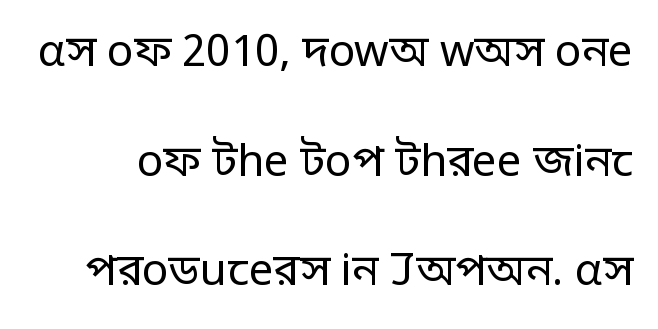
The image shows 44 px regular-weight sans-serif type, upright; set loose line spacing (2.49x), normal letter spacing, not underlined; low stroke contrast and a large x-height.
